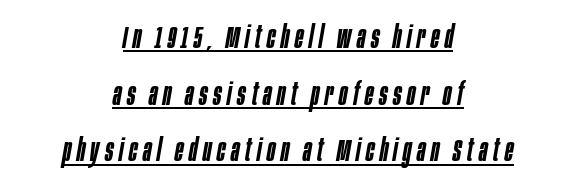
The passage shown is typed in a proportional face where columns would drift. Caption: multi-line text, centered on the measure. The glyphs have the mass of a demibold cut, below bold. The typesetter has applied underlining to the passage shown. The lettering tilts uniformly, giving the passage an italic look.
